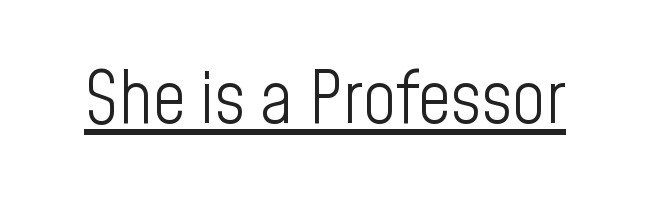
The image shows 72 px light, condensed sans-serif type, upright; set normal letter spacing, underlined; low stroke contrast and a medium x-height.
